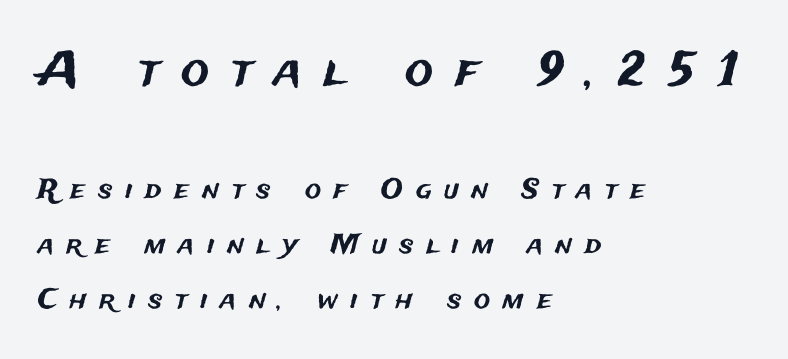
The image shows 47 px sans-serif type; set left-aligned, loose line spacing (2.03x), unusually wide letter spacing (+0.47 em), not underlined; the first (top) block is 1.74x larger; medium stroke contrast and a medium x-height.
